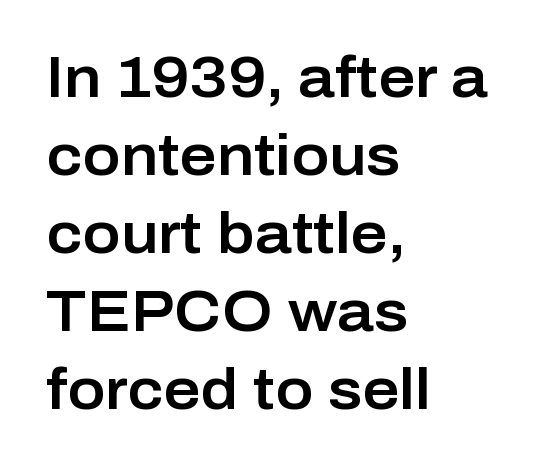
The specimen reads as upright at a glance. These lines keep a tight, regular rhythm from letter to letter. All the whitespace from short lines collects on the right. Regular leading. Descender tails drop into unmarked territory.
